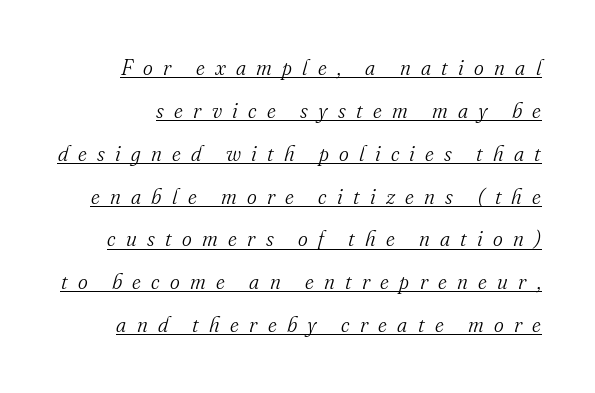
Q: Is the text bold? A: No.
Q: Is the text italic (slanted)? A: Yes, it leans right by about 16 degrees.
Q: Is the text underlined? A: Yes.
Q: Is the spacing between letters normal or unusually wide? A: Unusually wide.
Q: Is the spacing between lines tight, normal or loose? A: Loose.
